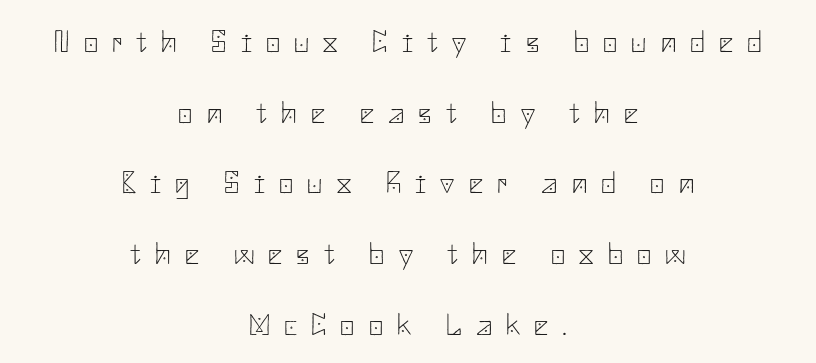
The image shows 31 px thin sans-serif type, upright; set centered, loose line spacing (2.28x), unusually wide letter spacing (+0.46 em), not underlined; low stroke contrast and a small x-height.
